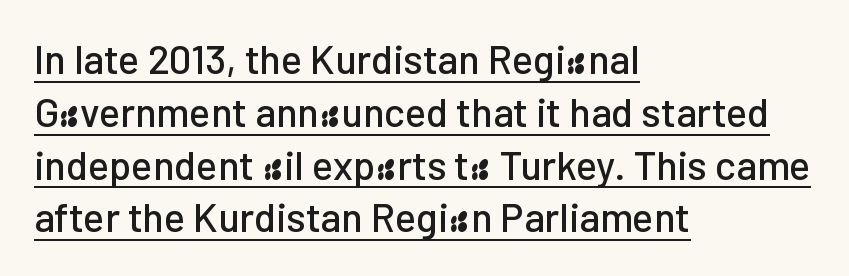
{"serif": "no", "italic": "no", "width": "normal", "stroke_contrast": "low", "x_height": "medium", "monospaced": "no", "underline": "yes", "align": "left", "line_spacing": "normal", "line_spacing_ratio": 1.32, "letter_spacing": "normal", "letter_spacing_em": 0.0, "glyph_px": 40}
